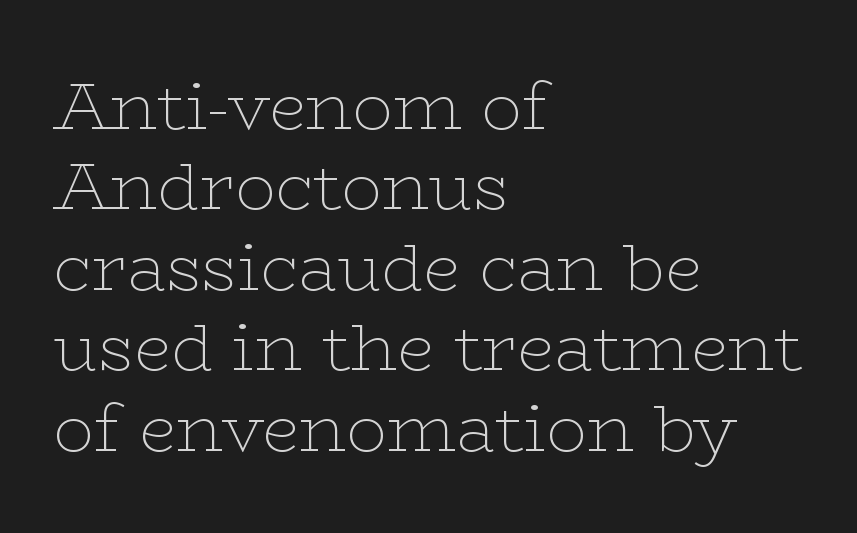
{"serif": "yes", "italic": "no", "bold": "no", "weight": "thin", "width": "wide", "stroke_contrast": "low", "x_height": "medium", "monospaced": "no", "underline": "no", "align": "left", "line_spacing_ratio": 1.2, "letter_spacing": "normal", "letter_spacing_em": 0.0, "glyph_px": 67}
